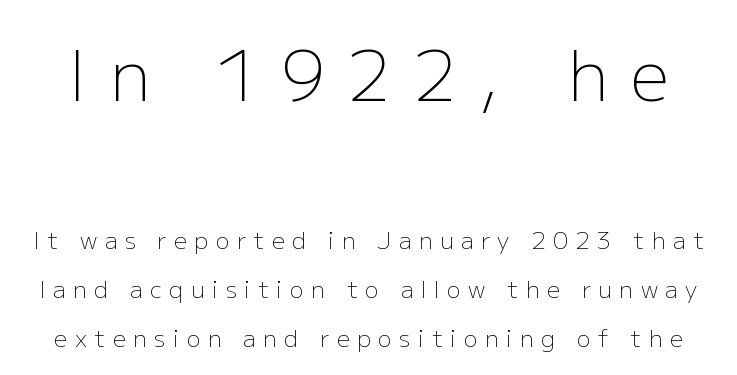
{"serif": "no", "italic": "no", "bold": "no", "weight": "light", "width": "normal", "stroke_contrast": "low", "x_height": "medium", "monospaced": "no", "underline": "no", "line_spacing": "loose", "line_spacing_ratio": 2.13, "letter_spacing": "wide", "letter_spacing_em": 0.33, "larger_block": "first", "size_ratio": 3.0, "glyph_px": 69}
